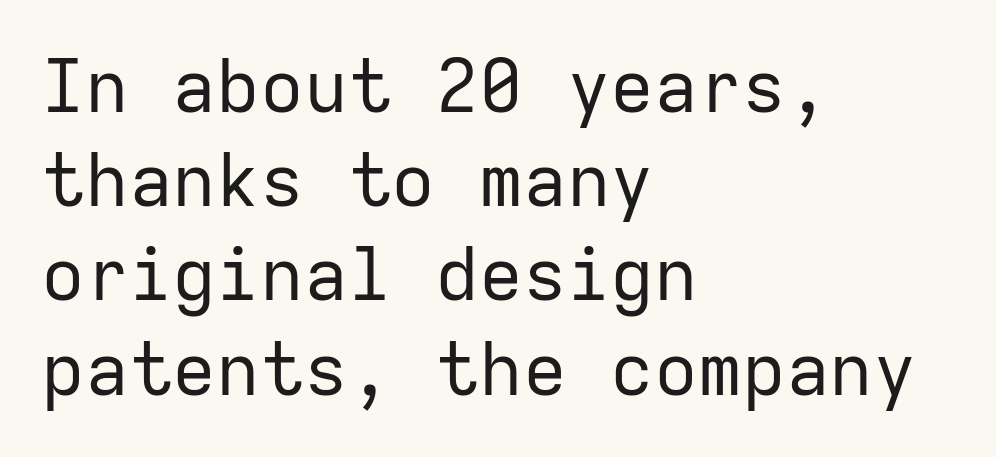
The image shows 73 px regular-weight sans-serif type, upright, monospaced; set left-aligned, normal line spacing (1.29x), normal letter spacing, not underlined; low stroke contrast and a medium x-height.
